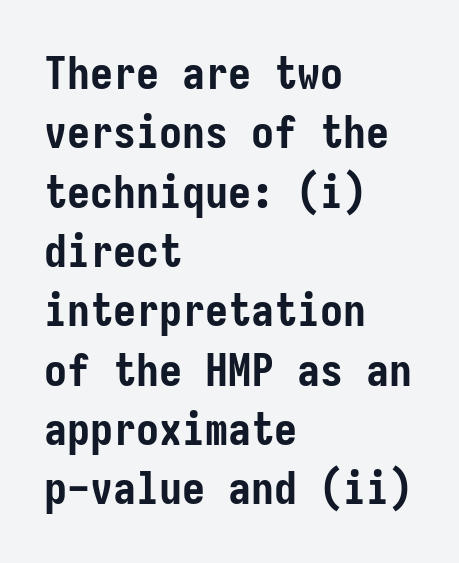
This is heavy type, rendered in bold. Underline: absent. Vertically, the passage feels balanced, rows spaced as you'd expect. Look at the bottom of the vertical strokes: they stop flat, with no serifs.
